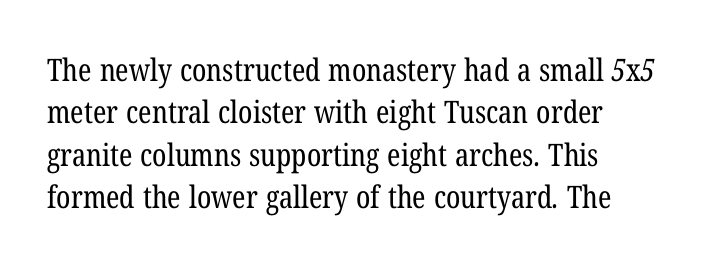
Q: Is the text bold? A: No.
Q: Is the typeface a serif or a sans-serif typeface? A: Serif.
Q: Is the text underlined? A: No.
Q: How is the paragraph aligned? A: Left-aligned.
Q: Is the spacing between letters normal or unusually wide? A: Normal.
Q: Is the spacing between lines tight, normal or loose? A: Normal.
Q: Width (condensed, normal, or wide)? A: Condensed.
Q: Stroke contrast? A: Low.
Q: x-height? A: Medium.
Q: Monospaced? A: No.
